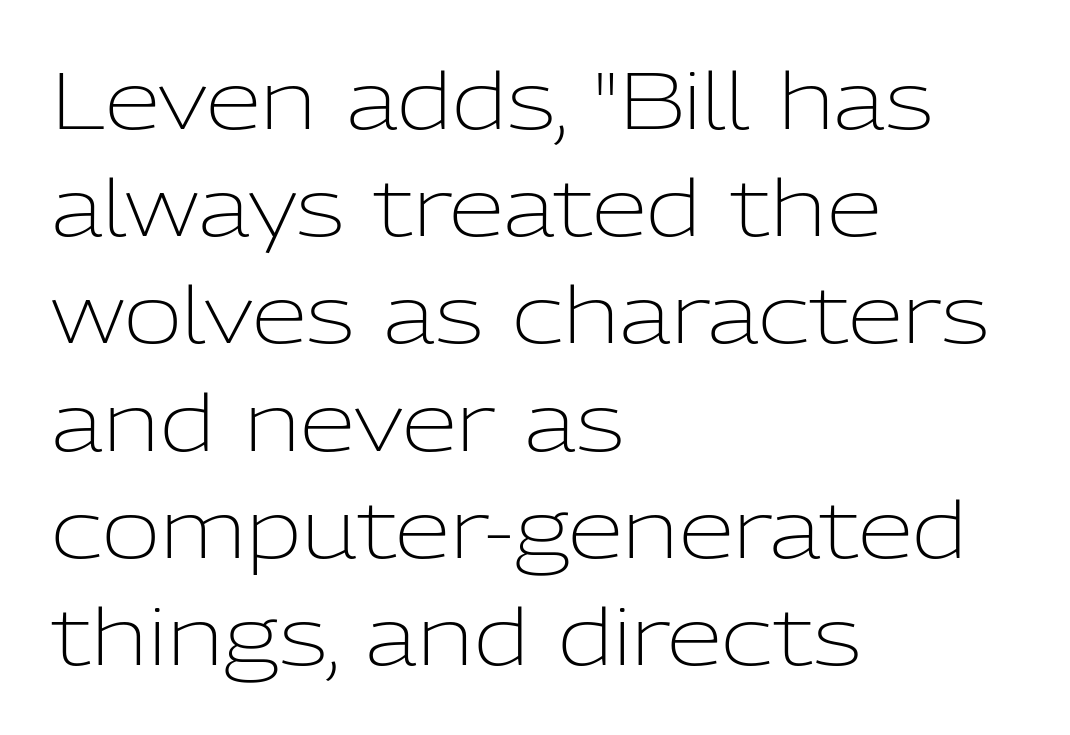
Each stroke keeps to a modest, everyday thickness or less. The paragraph shown leans on its left margin. Observe the ordinary spacing: letters are neighbours, not strangers. The passage shown stacks its lines at a standard gap. A typesetter would call this proportional, since set widths differ per character.
